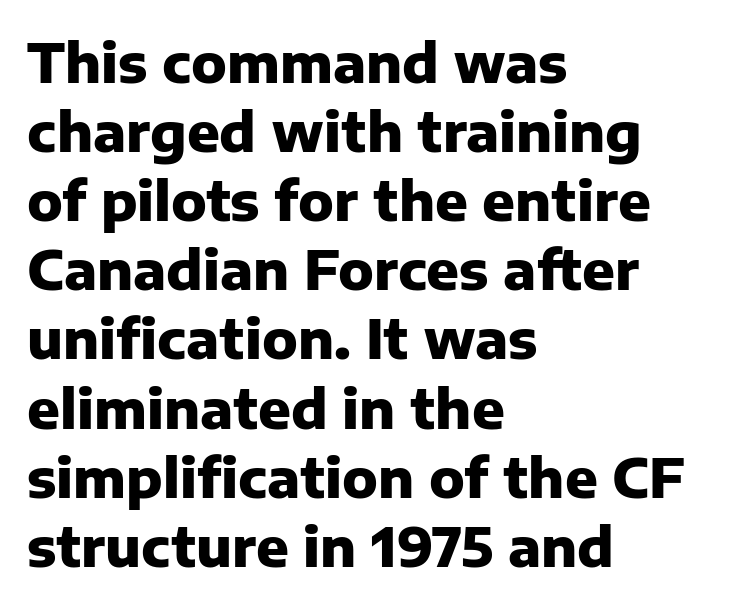
{"serif": "no", "italic": "no", "bold": "yes", "weight": "heavy", "width": "normal", "stroke_contrast": "low", "x_height": "medium", "monospaced": "no", "underline": "no", "align": "left", "line_spacing": "normal", "line_spacing_ratio": 1.28, "letter_spacing": "normal", "letter_spacing_em": 0.0, "glyph_px": 54}
